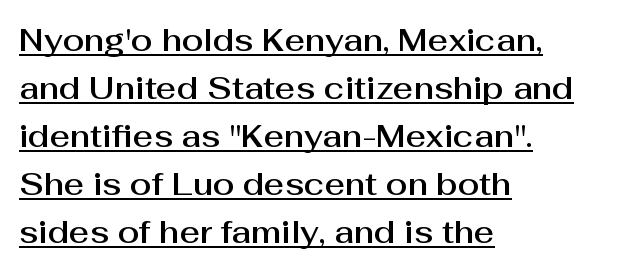
The image shows 31 px sans-serif type, upright; set left-aligned, normal line spacing (1.55x), normal letter spacing, underlined; medium stroke contrast and a medium x-height.
